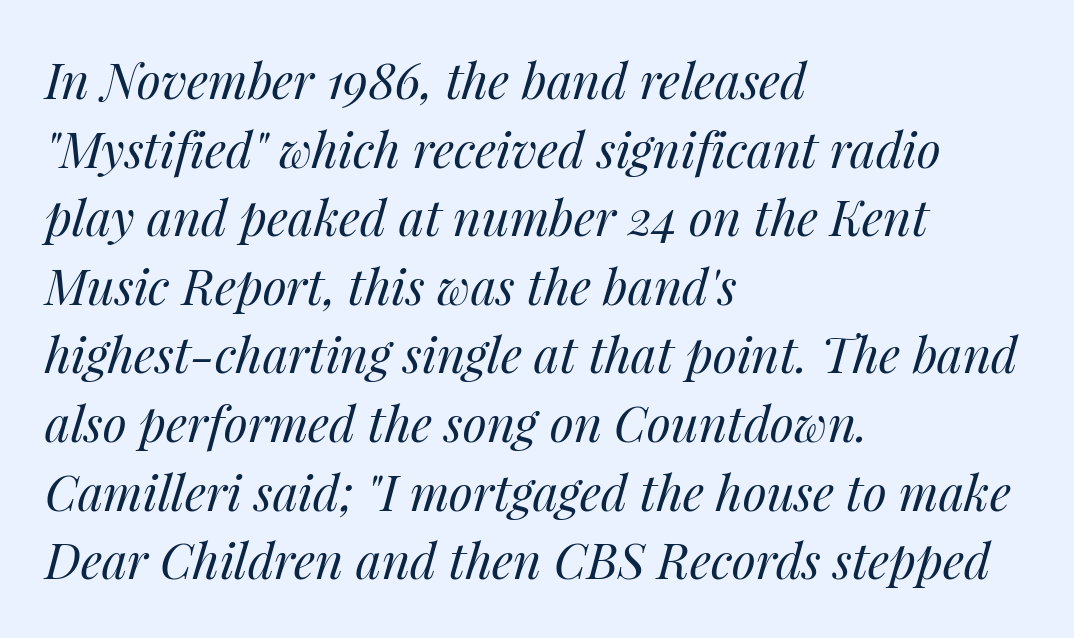
Think of a printed novel: that variable character pitch is what you see here. The text block is weighted toward the left margin, trailing off unevenly rightward. The lettering tilts uniformly, giving the passage an italic look. The passage shown is not underscored anywhere. This is not heavy type; no bold has been used.
